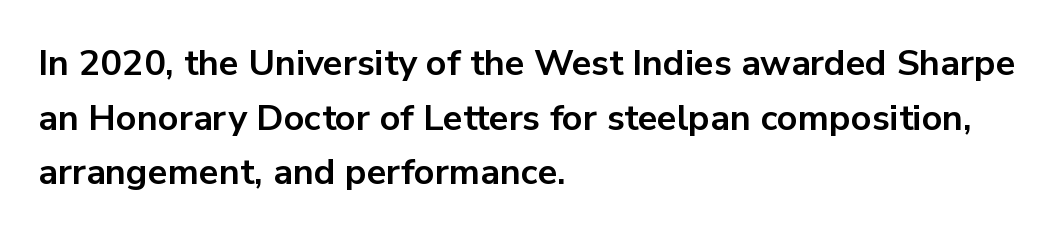
{"serif": "no", "italic": "no", "bold": "yes", "weight": "bold", "width": "normal", "stroke_contrast": "low", "x_height": "medium", "monospaced": "no", "underline": "no", "align": "left", "line_spacing": "normal", "line_spacing_ratio": 1.52, "letter_spacing": "normal", "letter_spacing_em": 0.0, "glyph_px": 36}
